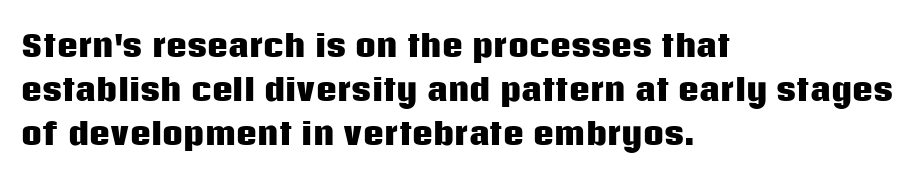
Q: Is the text bold? A: Yes.
Q: Is the text italic (slanted)? A: No, it is upright.
Q: Is the typeface a serif or a sans-serif typeface? A: Sans-serif.
Q: Is the text underlined? A: No.
Q: How is the paragraph aligned? A: Left-aligned.
Q: Is the spacing between letters normal or unusually wide? A: Normal.
Q: Is the spacing between lines tight, normal or loose? A: Normal.
Q: Width (condensed, normal, or wide)? A: Normal.
Q: Stroke contrast? A: Low.
Q: x-height? A: Large.
Q: Monospaced? A: No.
